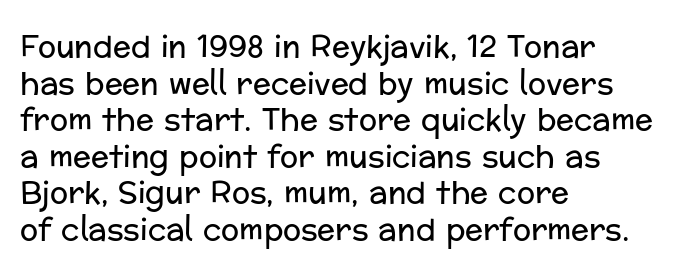
{"serif": "no", "italic": "no", "bold": "no", "weight": "regular", "width": "normal", "stroke_contrast": "low", "x_height": "medium", "monospaced": "no", "underline": "no", "align": "left", "line_spacing_ratio": 1.22, "letter_spacing": "normal", "letter_spacing_em": 0.0, "glyph_px": 30}
